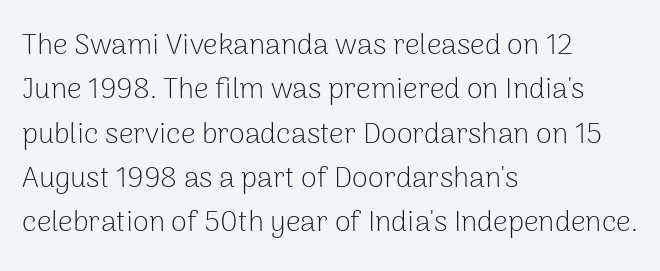
Q: Is the text bold? A: No.
Q: Is the text italic (slanted)? A: No, it is upright.
Q: Is the typeface a serif or a sans-serif typeface? A: Sans-serif.
Q: Is the text underlined? A: No.
Q: How is the paragraph aligned? A: Left-aligned.
Q: Is the spacing between letters normal or unusually wide? A: Normal.
Q: Is the spacing between lines tight, normal or loose? A: Normal.
Q: Width (condensed, normal, or wide)? A: Normal.
Q: Stroke contrast? A: Low.
Q: x-height? A: Medium.
Q: Monospaced? A: No.
